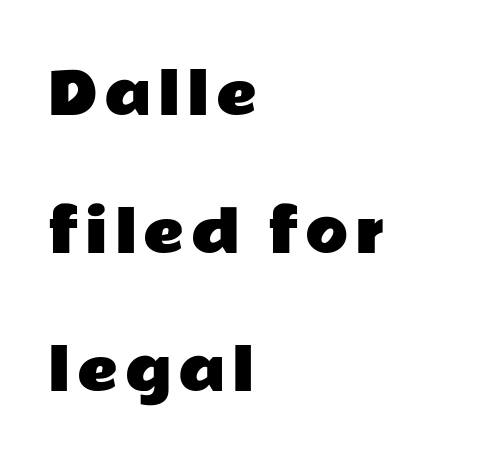
{"serif": "no", "italic": "no", "width": "wide", "stroke_contrast": "low", "x_height": "medium", "monospaced": "no", "underline": "no", "align": "left", "line_spacing": "loose", "line_spacing_ratio": 2.46, "glyph_px": 56}
